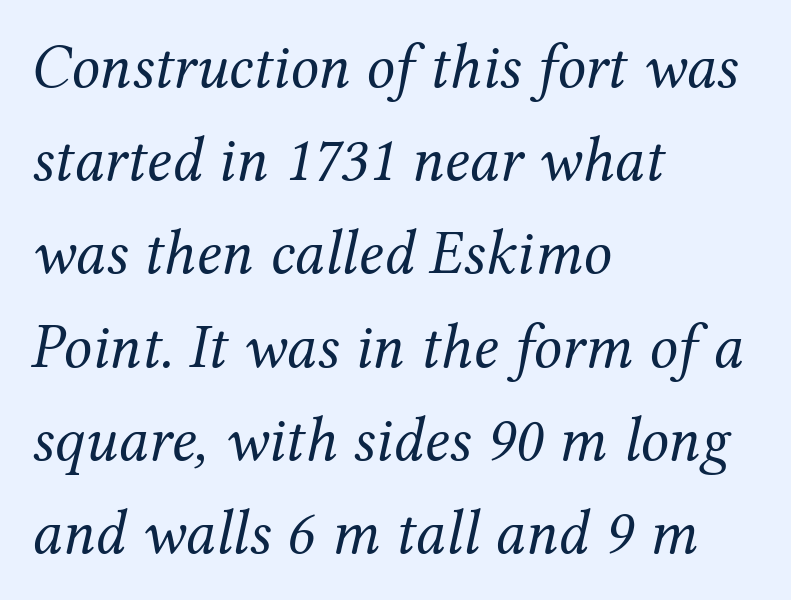
{"serif": "yes", "italic": "yes", "lean": "right", "slant_degrees": 12, "bold": "no", "weight": "regular", "width": "normal", "stroke_contrast": "medium", "x_height": "medium", "monospaced": "no", "underline": "no", "align": "left", "line_spacing": "normal", "line_spacing_ratio": 1.48, "letter_spacing": "normal", "letter_spacing_em": 0.0, "glyph_px": 63}
